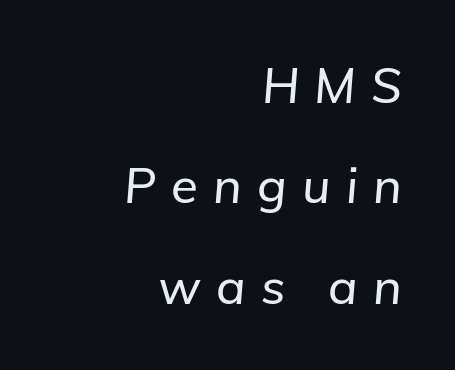
Q: Is the text italic (slanted)? A: Yes, it leans right by about 5 degrees.
Q: Is the text underlined? A: No.
Q: How is the paragraph aligned? A: Right-aligned.
Q: Is the spacing between letters normal or unusually wide? A: Unusually wide.
Q: Is the spacing between lines tight, normal or loose? A: Loose.
Q: Width (condensed, normal, or wide)? A: Normal.
Q: Stroke contrast? A: Low.
Q: x-height? A: Medium.
Q: Monospaced? A: No.
